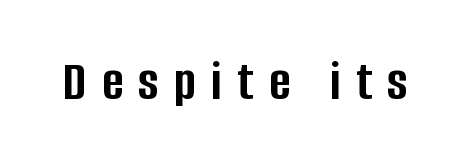
Q: Is the text bold? A: Yes.
Q: Is the text italic (slanted)? A: No, it is upright.
Q: Is the typeface a serif or a sans-serif typeface? A: Sans-serif.
Q: Is the text underlined? A: No.
Q: Is the spacing between letters normal or unusually wide? A: Unusually wide.
Q: Width (condensed, normal, or wide)? A: Condensed.
Q: Stroke contrast? A: Low.
Q: x-height? A: Large.
Q: Monospaced? A: No.
